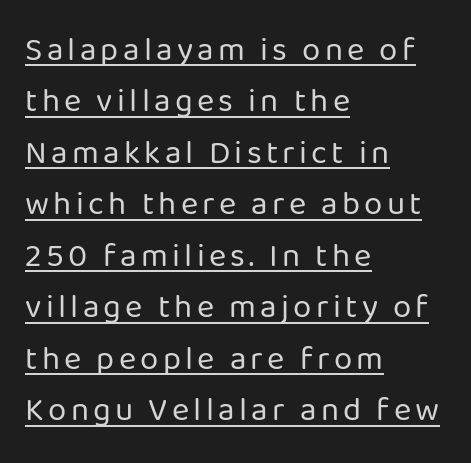
The image shows 33 px regular-weight sans-serif type, upright; set left-aligned, normal line spacing (1.56x), underlined; low stroke contrast and a medium x-height.
